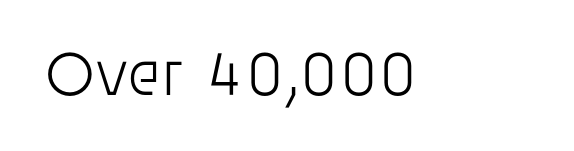
{"serif": "no", "italic": "no", "bold": "no", "weight": "light", "width": "normal", "stroke_contrast": "low", "x_height": "large", "monospaced": "no", "underline": "no", "letter_spacing": "normal", "letter_spacing_em": 0.0, "glyph_px": 64}
